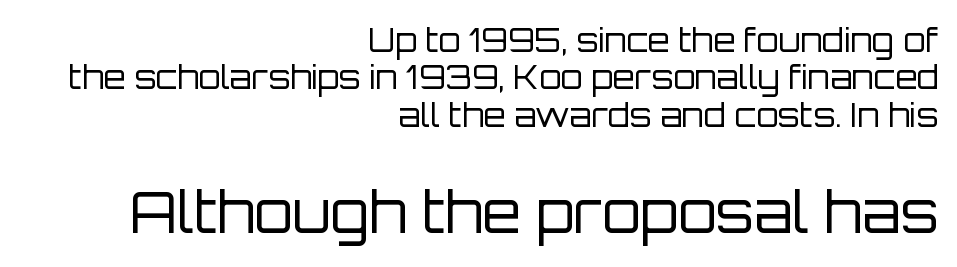
{"serif": "no", "italic": "no", "bold": "no", "weight": "regular", "width": "normal", "stroke_contrast": "low", "x_height": "large", "monospaced": "no", "underline": "no", "align": "right", "line_spacing_ratio": 1.17, "letter_spacing": "normal", "letter_spacing_em": 0.0, "larger_block": "second", "size_ratio": 1.75, "glyph_px": 56}
